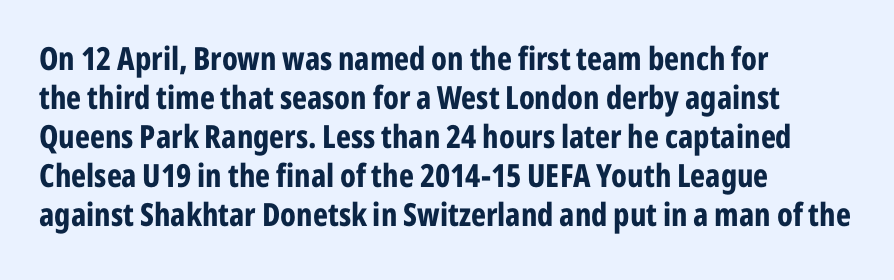
Observe the absence of serifs on each vertical stroke in this sample. If you drew a ruler down the left edge, every line would touch it. Ordinary non-slanted type is in use. Spacing verdict: proportional, widths tailored to each character. The string is rendered with underlining switched off. Standard letterfit; no display-style spreading of the glyphs.
